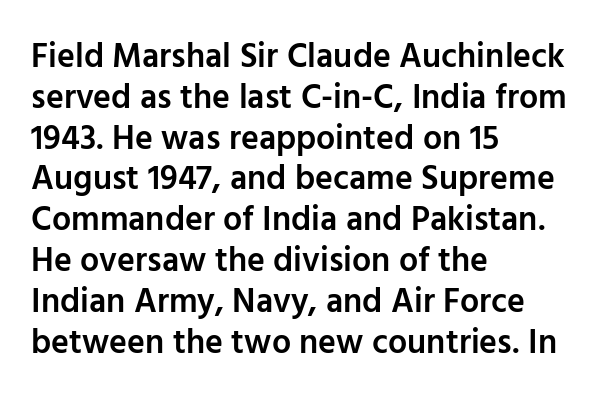
Left-aligned paragraph, ragged on the right. Observe the absence of serifs on each vertical stroke in this sample. The space beneath each line is pristine and unruled. The glyphs have the mass of a demibold cut, below bold. The face used here is proportionally spaced, like ordinary book or web type.
